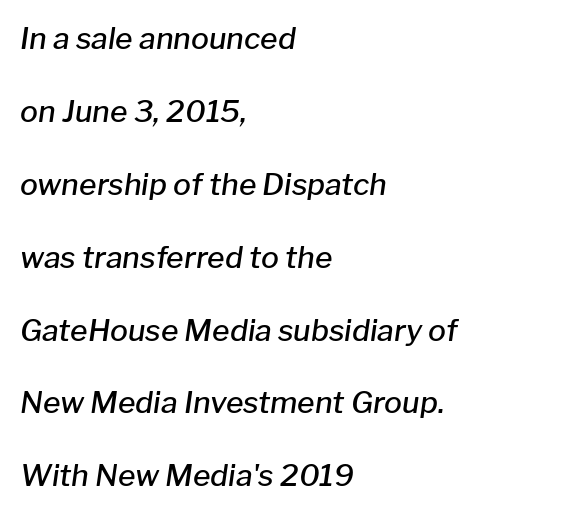
{"italic": "yes", "lean": "right", "slant_degrees": 8, "bold": "semi", "weight": "semibold", "width": "normal", "stroke_contrast": "low", "x_height": "medium", "monospaced": "no", "underline": "no", "align": "left", "line_spacing": "loose", "line_spacing_ratio": 2.43, "letter_spacing": "normal", "letter_spacing_em": 0.0, "glyph_px": 30}
